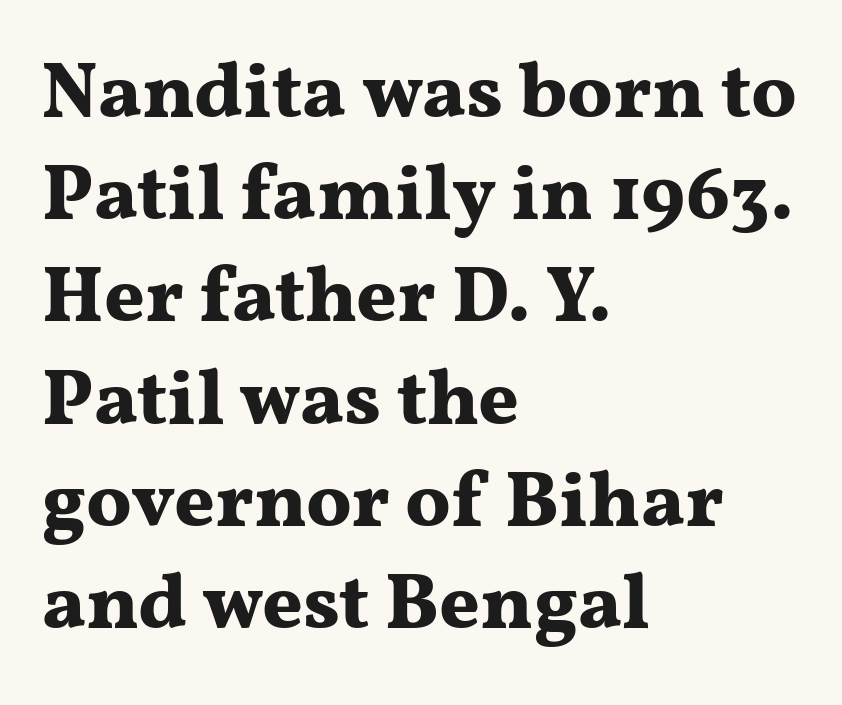
Q: Is the text bold? A: Yes.
Q: Is the text italic (slanted)? A: No, it is upright.
Q: Is the typeface a serif or a sans-serif typeface? A: Serif.
Q: Is the text underlined? A: No.
Q: How is the paragraph aligned? A: Left-aligned.
Q: Is the spacing between letters normal or unusually wide? A: Normal.
Q: Is the spacing between lines tight, normal or loose? A: Normal.
Q: Width (condensed, normal, or wide)? A: Wide.
Q: Stroke contrast? A: Medium.
Q: x-height? A: Medium.
Q: Monospaced? A: No.
